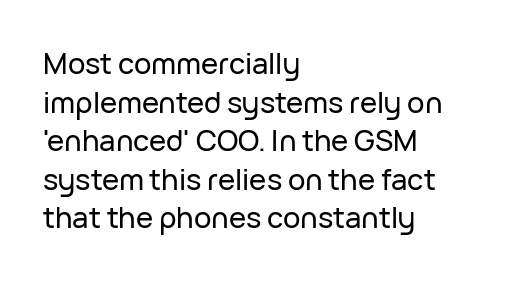
Q: Is the text italic (slanted)? A: No, it is upright.
Q: Is the typeface a serif or a sans-serif typeface? A: Sans-serif.
Q: Is the text underlined? A: No.
Q: How is the paragraph aligned? A: Left-aligned.
Q: Is the spacing between letters normal or unusually wide? A: Normal.
Q: Is the spacing between lines tight, normal or loose? A: Normal.
Q: Width (condensed, normal, or wide)? A: Normal.
Q: Stroke contrast? A: Low.
Q: x-height? A: Medium.
Q: Monospaced? A: No.
